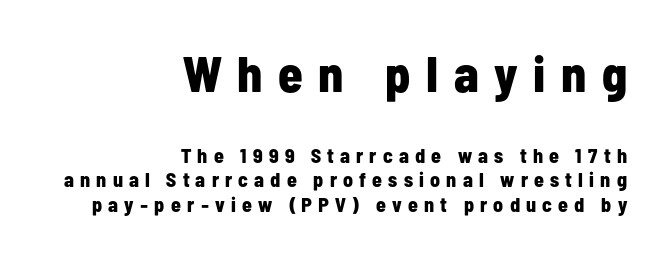
The image shows 50 px bold, condensed sans-serif type, upright; set right-aligned, line spacing 1.22x, unusually wide letter spacing (+0.31 em), not underlined; the first (top) block is 2.5x larger; low stroke contrast and a medium x-height.
